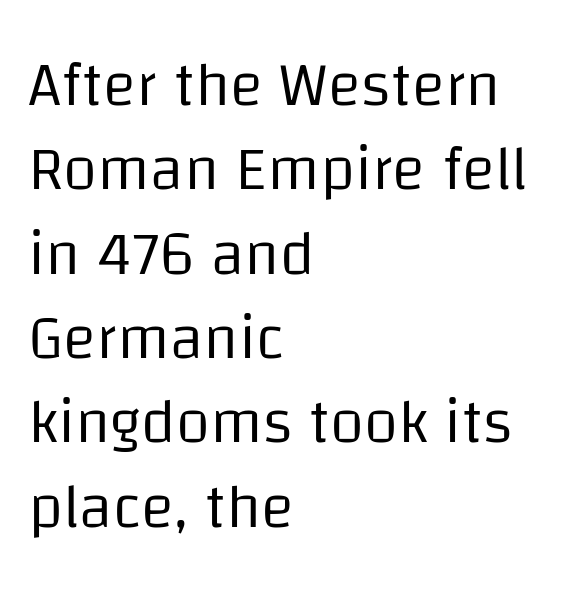
{"serif": "no", "italic": "no", "bold": "no", "weight": "regular", "width": "normal", "stroke_contrast": "low", "x_height": "large", "monospaced": "no", "underline": "no", "align": "left", "line_spacing": "normal", "line_spacing_ratio": 1.36, "letter_spacing": "normal", "letter_spacing_em": 0.0, "glyph_px": 62}
